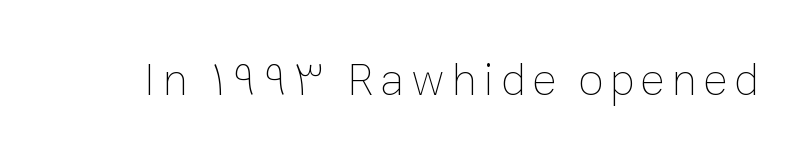
{"italic": "no", "bold": "no", "weight": "thin", "width": "normal", "stroke_contrast": "low", "x_height": "medium", "monospaced": "no", "underline": "no", "glyph_px": 46}
